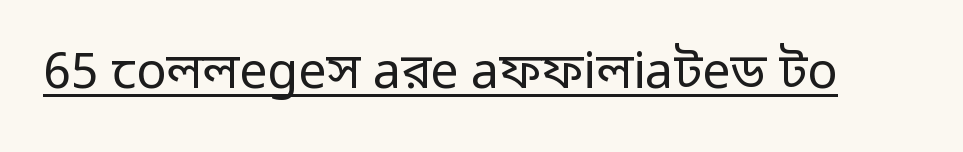
Q: Is the text bold? A: No.
Q: Is the text italic (slanted)? A: No, it is upright.
Q: Is the typeface a serif or a sans-serif typeface? A: Sans-serif.
Q: Is the text underlined? A: Yes.
Q: Is the spacing between letters normal or unusually wide? A: Normal.
Q: Width (condensed, normal, or wide)? A: Normal.
Q: Stroke contrast? A: Low.
Q: x-height? A: Medium.
Q: Monospaced? A: No.
